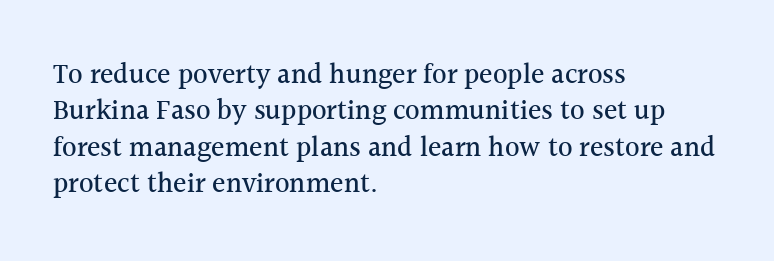
Quick note: not italic, upright. The passage is arranged the way most books set body copy — flush left. Underline: absent. The type family on display is of the serif kind. A typesetter would call this proportional, since set widths differ per character.
